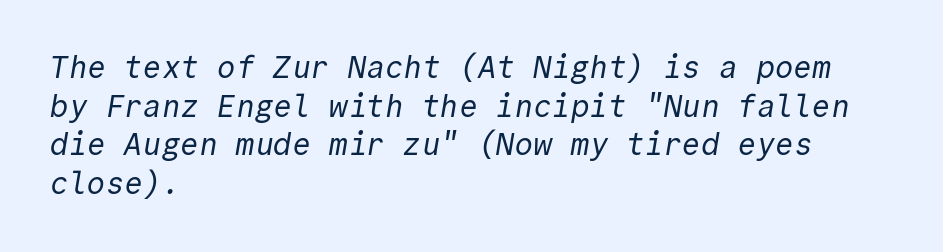
The rendering anchors every line to the left-hand side. The line-height multiplier appears to be the usual default. The font family rendered here belongs to the sans-serif group. The characters are drawn with everyday or finer stroke widths. No extra tracking has been applied to these lines. The letters march in equal steps, a hallmark of fixed-pitch type.
